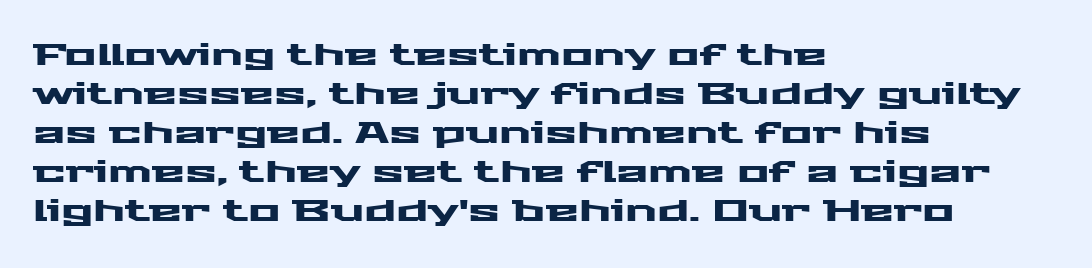
{"serif": "no", "italic": "no", "width": "wide", "stroke_contrast": "medium", "x_height": "medium", "monospaced": "no", "underline": "no", "align": "left", "line_spacing": "normal", "line_spacing_ratio": 1.3, "letter_spacing": "normal", "letter_spacing_em": 0.0, "glyph_px": 30}
